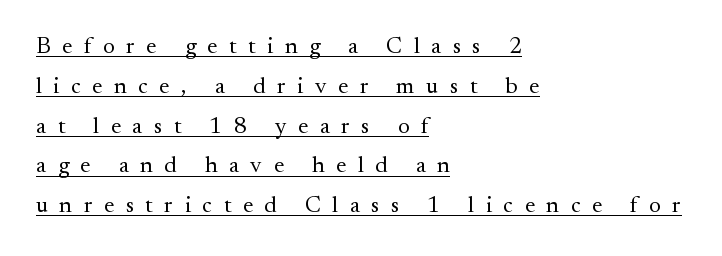
Nothing heavy about these letters — not bold at all. How are the letters spaced? Widely, with obvious added tracking. If you drew a line through each stem, it would be perfectly vertical. Layout note: lines flush left. Quick note: underline on.
